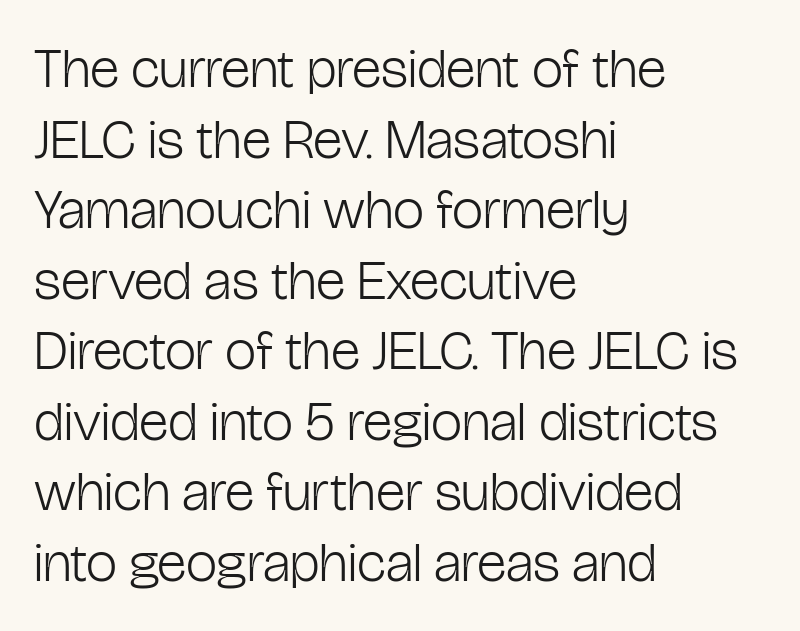
The image shows 56 px light, condensed sans-serif type, upright; set left-aligned, normal line spacing (1.26x), normal letter spacing, not underlined; low stroke contrast and a medium x-height.
